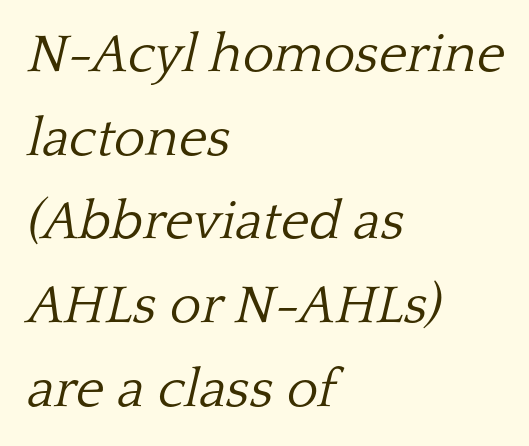
{"serif": "yes", "italic": "yes", "lean": "right", "slant_degrees": 13, "bold": "no", "weight": "light", "width": "normal", "stroke_contrast": "low", "x_height": "medium", "monospaced": "no", "underline": "no", "align": "left", "line_spacing": "normal", "line_spacing_ratio": 1.55, "letter_spacing": "normal", "letter_spacing_em": 0.0, "glyph_px": 54}
